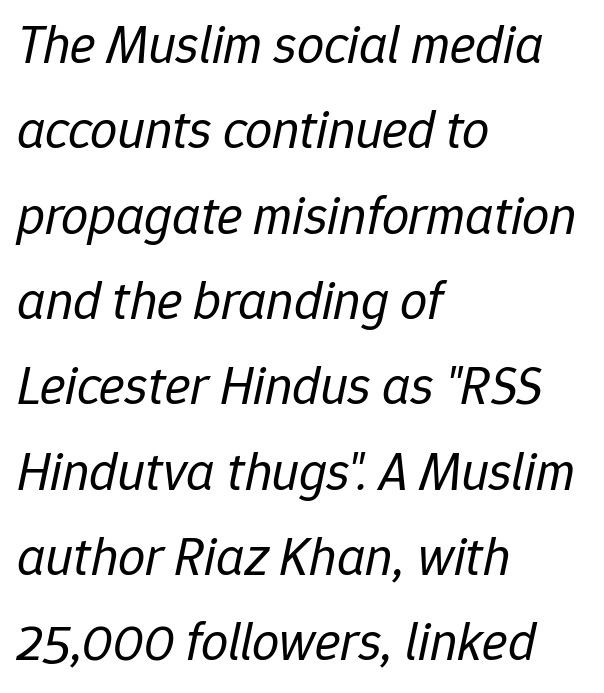
The lettering tilts uniformly, giving the passage an italic look. Tracking here is standard; glyphs follow each other at the usual distance. In CSS terms this would be text-align: left. Proportional: the letters do not fall into vertical columns. No chunkiness to these letters — they're not bold.
